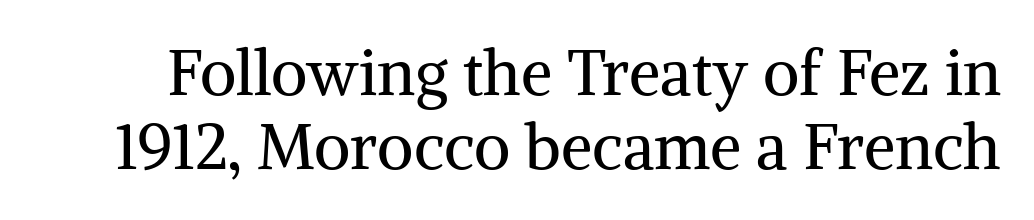
The image shows 63 px regular-weight serif type, upright; set line spacing 1.17x, normal letter spacing, not underlined; medium stroke contrast and a medium x-height.
